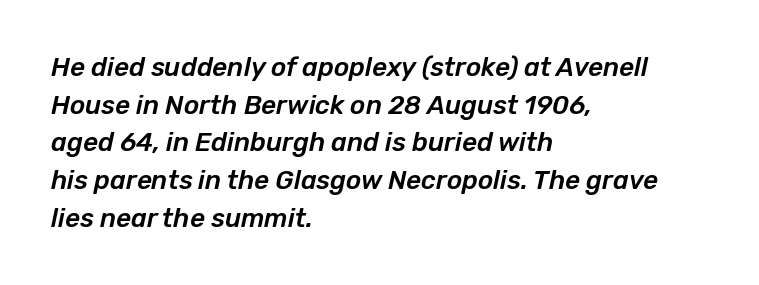
This sample keeps an unexceptional amount of space between lines. Teacher's note: observe the even left margin — that is flush-left alignment. Looking at the ascenders, they clearly lean. The line texture is even and compact thanks to regular tracking.
